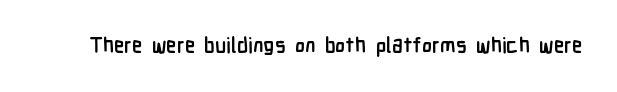
Q: Is the text bold? A: Yes.
Q: Is the text italic (slanted)? A: No, it is upright.
Q: Is the text underlined? A: No.
Q: Is the spacing between letters normal or unusually wide? A: Normal.
